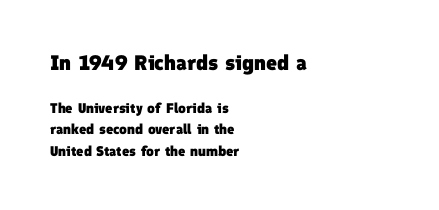
A typesetter would call this leading conventional body-copy spacing. The strip under each line holds only bare page. Thick stems and heavy bowls — unmistakably bold. Visually the block forms a straight wall on the left and a jagged coastline on the right.
